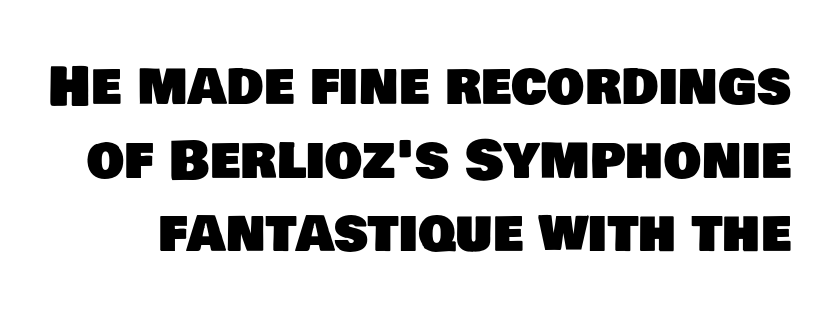
The image shows 53 px sans-serif type; set normal line spacing (1.39x), normal letter spacing, not underlined; low stroke contrast and a large x-height.
